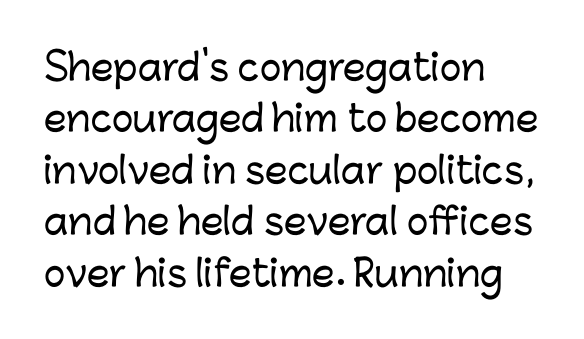
Q: Is the text italic (slanted)? A: No, it is upright.
Q: Is the typeface a serif or a sans-serif typeface? A: Sans-serif.
Q: Is the text underlined? A: No.
Q: How is the paragraph aligned? A: Left-aligned.
Q: Is the spacing between letters normal or unusually wide? A: Normal.
Q: Is the spacing between lines tight, normal or loose? A: Normal.
Q: Width (condensed, normal, or wide)? A: Normal.
Q: Stroke contrast? A: Low.
Q: x-height? A: Medium.
Q: Monospaced? A: No.
